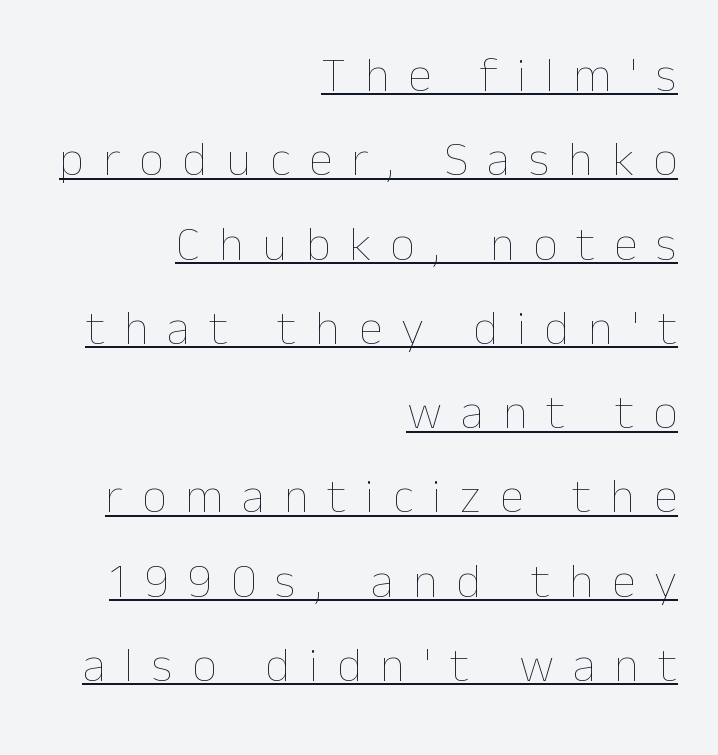
{"italic": "no", "bold": "no", "weight": "thin", "width": "normal", "stroke_contrast": "low", "x_height": "medium", "monospaced": "no", "underline": "yes", "align": "right", "line_spacing_ratio": 1.72, "letter_spacing": "wide", "letter_spacing_em": 0.38, "glyph_px": 49}
